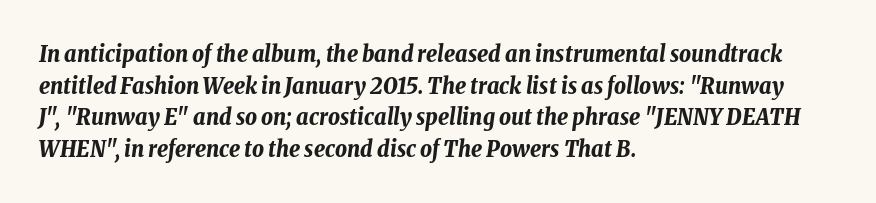
{"italic": "yes", "lean": "right", "slant_degrees": 8, "bold": "yes", "underline": "no", "align": "left", "line_spacing": "normal", "line_spacing_ratio": 1.37, "letter_spacing": "normal", "letter_spacing_em": 0.0, "glyph_px": 23}
